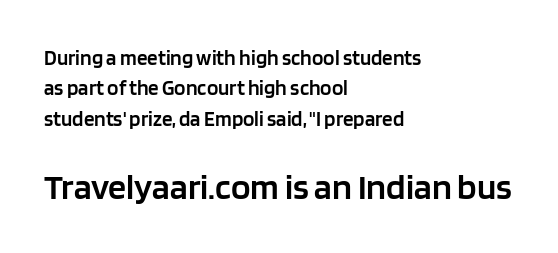
{"serif": "no", "italic": "no", "bold": "semi", "weight": "semibold", "width": "normal", "stroke_contrast": "low", "x_height": "large", "monospaced": "no", "underline": "no", "align": "left", "line_spacing": "normal", "line_spacing_ratio": 1.45, "letter_spacing": "normal", "letter_spacing_em": 0.0, "larger_block": "second", "size_ratio": 1.71, "glyph_px": 36}
